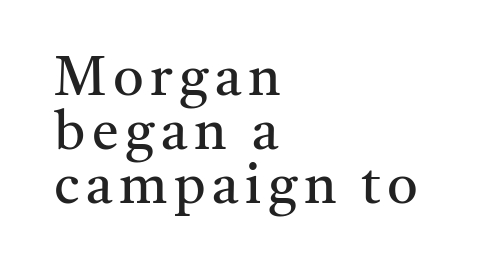
The image shows 54 px regular-weight serif type, upright; set left-aligned, tight line spacing (1.0x), not underlined; medium stroke contrast and a medium x-height.
